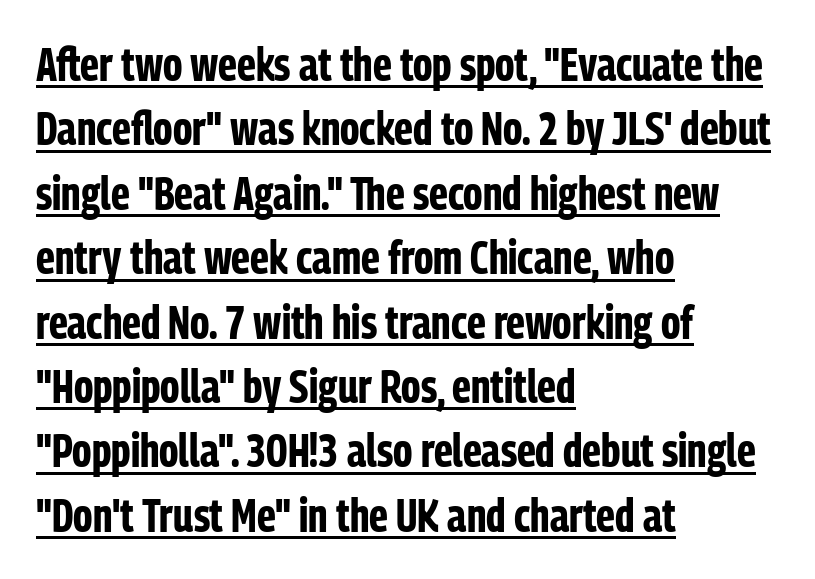
{"serif": "no", "italic": "no", "bold": "yes", "weight": "bold", "width": "condensed", "stroke_contrast": "low", "x_height": "medium", "monospaced": "no", "underline": "yes", "align": "left", "line_spacing": "normal", "line_spacing_ratio": 1.4, "letter_spacing": "normal", "letter_spacing_em": 0.0, "glyph_px": 46}
